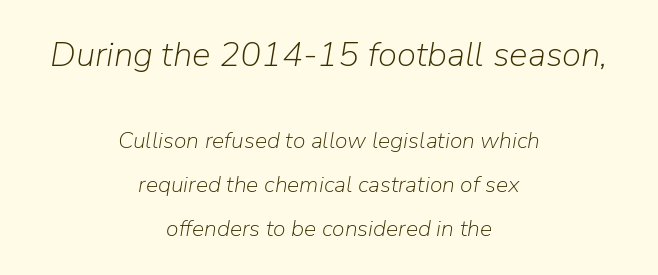
You could fit nearly another row in the gap between these rows. Tracking here is standard; glyphs follow each other at the usual distance. The space directly below the letters is spotless. The cut favours lightness, reaching ordinary text weight at its darkest. Proportional: the letters do not fall into vertical columns. The letters in the upper block stand taller than those in the block below.
